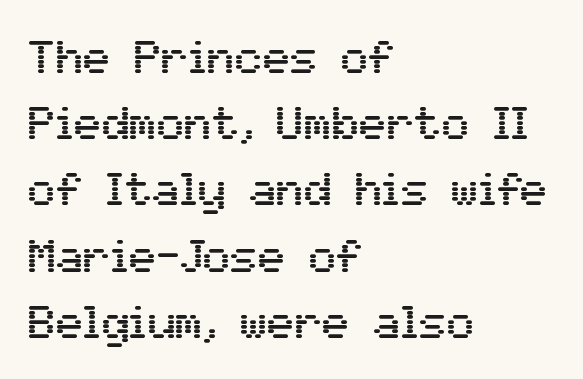
Q: Is the text italic (slanted)? A: No, it is upright.
Q: Is the typeface a serif or a sans-serif typeface? A: Sans-serif.
Q: Is the text underlined? A: No.
Q: How is the paragraph aligned? A: Left-aligned.
Q: Is the spacing between letters normal or unusually wide? A: Normal.
Q: Is the spacing between lines tight, normal or loose? A: Normal.
Q: Width (condensed, normal, or wide)? A: Normal.
Q: Stroke contrast? A: Medium.
Q: x-height? A: Medium.
Q: Monospaced? A: No.
